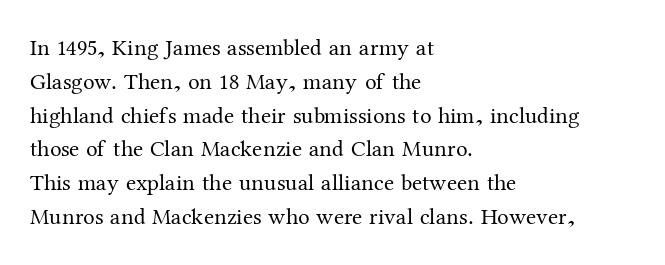
Q: Is the text bold? A: No.
Q: Is the text italic (slanted)? A: No, it is upright.
Q: Is the text underlined? A: No.
Q: How is the paragraph aligned? A: Left-aligned.
Q: Is the spacing between letters normal or unusually wide? A: Normal.
Q: Is the spacing between lines tight, normal or loose? A: Normal.
